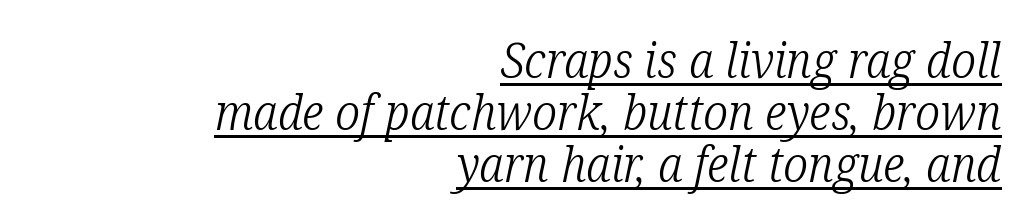
{"serif": "yes", "italic": "yes", "lean": "right", "slant_degrees": 12, "bold": "no", "weight": "light", "width": "condensed", "stroke_contrast": "low", "x_height": "medium", "monospaced": "no", "underline": "yes", "align": "right", "line_spacing": "tight", "line_spacing_ratio": 1.06, "letter_spacing": "normal", "letter_spacing_em": 0.0, "glyph_px": 49}
